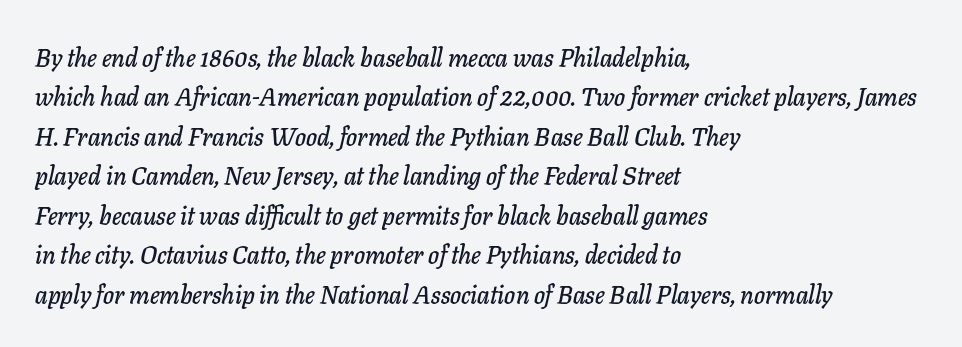
The baseline area is clear. What's the leading like? Ordinary, nothing unusual. Horizontal alignment here is leftward, the default for most running prose. The type is set solid horizontally, with unmodified tracking. An italicized treatment has been applied to the whole sample.
